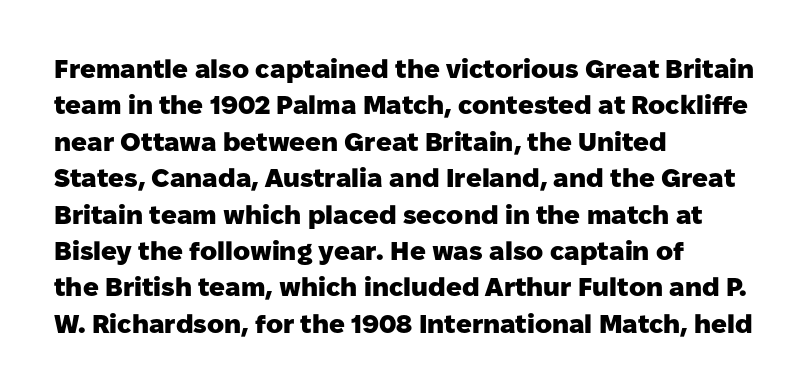
Q: Is the text bold? A: Yes.
Q: Is the text italic (slanted)? A: No, it is upright.
Q: Is the text underlined? A: No.
Q: How is the paragraph aligned? A: Left-aligned.
Q: Is the spacing between letters normal or unusually wide? A: Normal.
Q: Is the spacing between lines tight, normal or loose? A: Normal.
